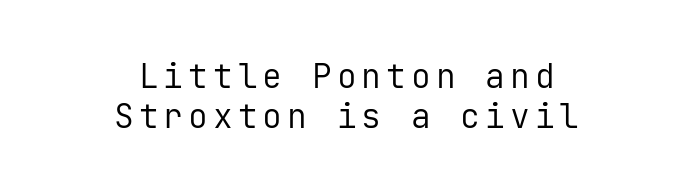
{"serif": "no", "italic": "no", "bold": "no", "weight": "regular", "width": "normal", "stroke_contrast": "low", "x_height": "medium", "monospaced": "yes", "underline": "no", "align": "center", "line_spacing_ratio": 1.22, "glyph_px": 33}
